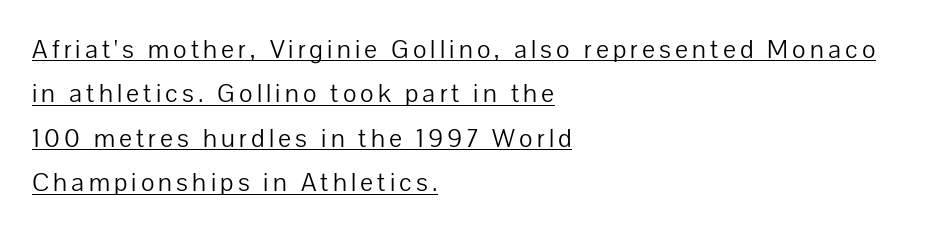
The strokes are not fattened; the text isn't bold. Horizontal alignment here is leftward, the default for most running prose. The specimen includes a rule beneath the text block's lines. This is the regular roman posture of the typeface.
